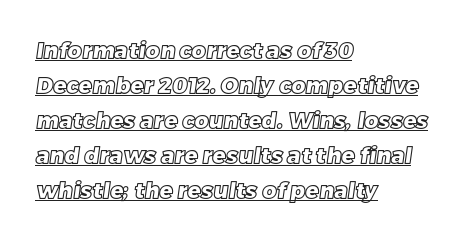
{"underline": "yes", "align": "left", "line_spacing": "normal", "line_spacing_ratio": 1.59, "letter_spacing": "normal", "letter_spacing_em": 0.0, "glyph_px": 22}
